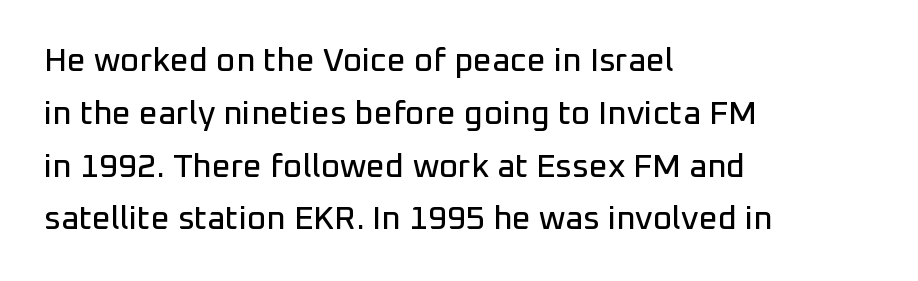
The image shows 33 px sans-serif type, upright; set left-aligned, normal line spacing (1.6x), normal letter spacing, not underlined; low stroke contrast and a medium x-height.
